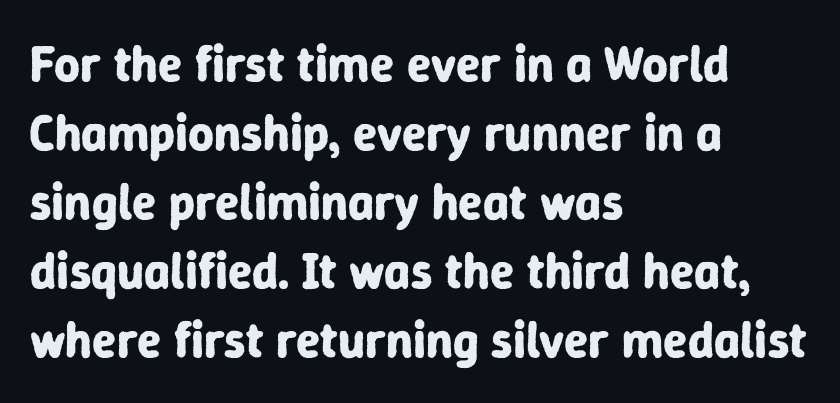
{"serif": "no", "italic": "no", "bold": "yes", "weight": "bold", "width": "normal", "stroke_contrast": "low", "x_height": "medium", "monospaced": "no", "underline": "no", "align": "left", "line_spacing": "normal", "line_spacing_ratio": 1.38, "letter_spacing": "normal", "letter_spacing_em": 0.0, "glyph_px": 50}
